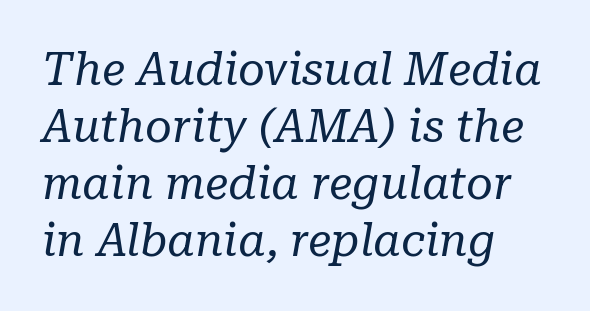
Q: Is the text bold? A: No.
Q: Is the text italic (slanted)? A: Yes, it leans right by about 10 degrees.
Q: Is the typeface a serif or a sans-serif typeface? A: Serif.
Q: Is the text underlined? A: No.
Q: How is the paragraph aligned? A: Left-aligned.
Q: Is the spacing between letters normal or unusually wide? A: Normal.
Q: Width (condensed, normal, or wide)? A: Normal.
Q: Stroke contrast? A: Low.
Q: x-height? A: Medium.
Q: Monospaced? A: No.
